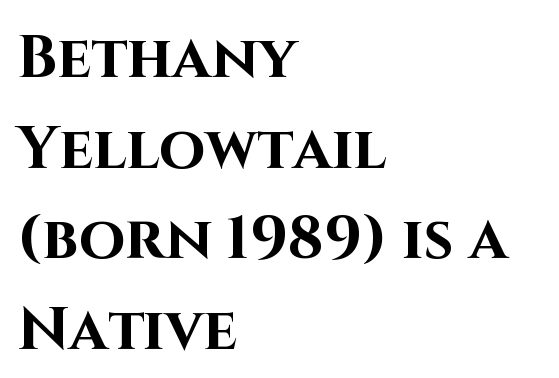
{"serif": "no", "italic": "no", "bold": "yes", "weight": "bold", "width": "normal", "stroke_contrast": "high", "x_height": "large", "monospaced": "no", "underline": "no", "align": "left", "line_spacing": "normal", "line_spacing_ratio": 1.51, "letter_spacing": "normal", "letter_spacing_em": 0.0, "glyph_px": 60}
